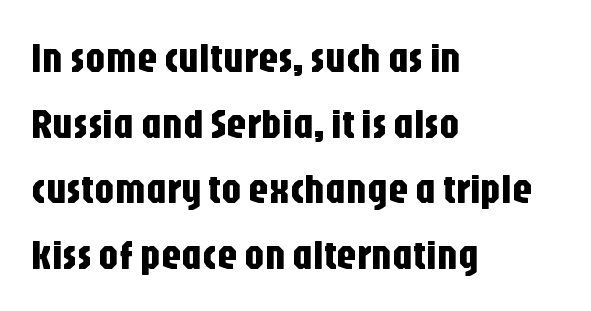
Q: Is the text italic (slanted)? A: No, it is upright.
Q: Is the typeface a serif or a sans-serif typeface? A: Sans-serif.
Q: Is the text underlined? A: No.
Q: How is the paragraph aligned? A: Left-aligned.
Q: Is the spacing between letters normal or unusually wide? A: Normal.
Q: Is the spacing between lines tight, normal or loose? A: Normal.
Q: Width (condensed, normal, or wide)? A: Condensed.
Q: Stroke contrast? A: Low.
Q: x-height? A: Large.
Q: Monospaced? A: No.
